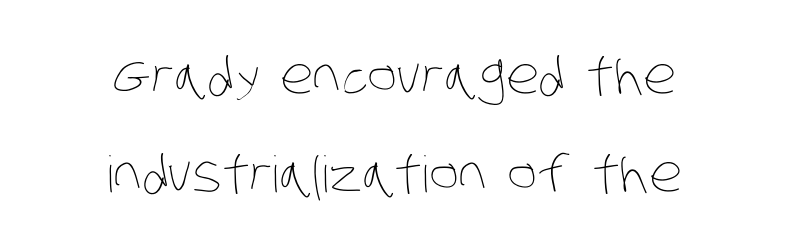
Note the varied advance widths — an 'i' is clearly narrower than an 'm'. The rendering uses a large line-height, opening up the rows. A clean baseline with only descenders dipping below it. Is the letter spacing exaggerated? No — it looks like the ordinary default.
